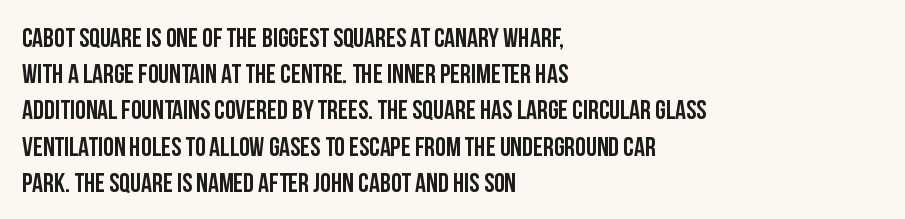
The image shows 27 px text type, upright; set left-aligned, normal line spacing (1.34x), normal letter spacing, not underlined.
